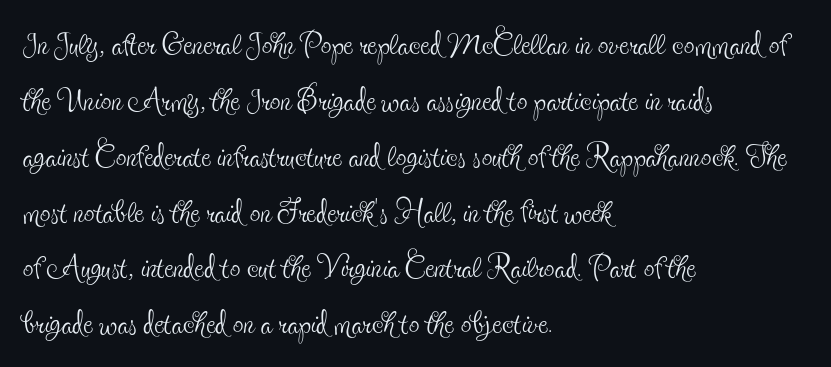
The image shows 42 px thin, condensed serif type; set left-aligned, normal line spacing (1.33x), normal letter spacing, not underlined; a small x-height.
